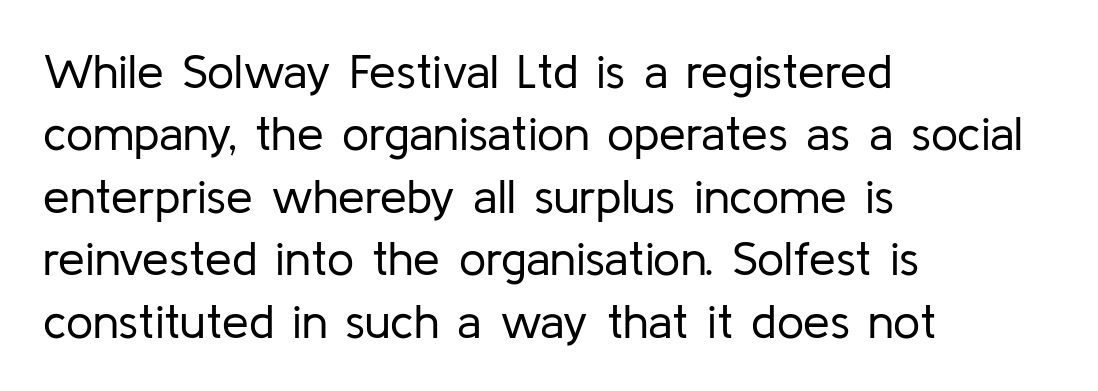
{"serif": "no", "italic": "no", "bold": "no", "weight": "regular", "width": "normal", "stroke_contrast": "low", "x_height": "medium", "monospaced": "no", "underline": "no", "align": "left", "line_spacing": "normal", "line_spacing_ratio": 1.3, "letter_spacing": "normal", "letter_spacing_em": 0.0, "glyph_px": 48}
